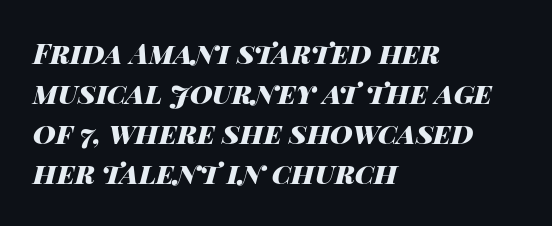
Proportional: the letters do not fall into vertical columns. This sample uses plain, unmodified letter spacing. The letters are slanted; this is an italic face. Rule under the text: the space is simply empty. The ragged edge is on the right, which tells us the setting is flush left.
